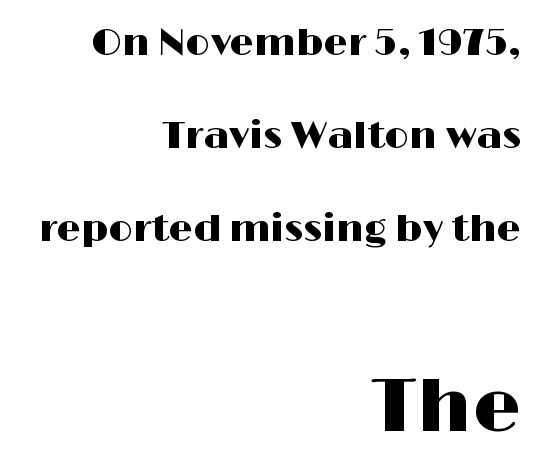
Q: Is the text italic (slanted)? A: No, it is upright.
Q: Is the typeface a serif or a sans-serif typeface? A: Sans-serif.
Q: Is the text underlined? A: No.
Q: How is the paragraph aligned? A: Right-aligned.
Q: Is the spacing between letters normal or unusually wide? A: Normal.
Q: Is the spacing between lines tight, normal or loose? A: Loose.
Q: Which block of text is set in a larger size, the first (top) or the second (bottom)? A: The second (bottom) one.
Q: Width (condensed, normal, or wide)? A: Wide.
Q: Stroke contrast? A: High.
Q: x-height? A: Medium.
Q: Monospaced? A: No.
